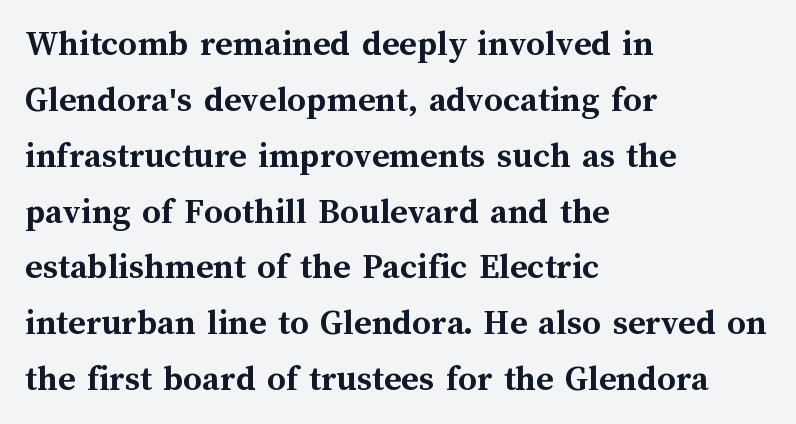
Q: Is the text bold? A: Yes.
Q: Is the text italic (slanted)? A: No, it is upright.
Q: Is the text underlined? A: No.
Q: How is the paragraph aligned? A: Left-aligned.
Q: Is the spacing between letters normal or unusually wide? A: Normal.
Q: Is the spacing between lines tight, normal or loose? A: Normal.
Q: Width (condensed, normal, or wide)? A: Normal.
Q: Stroke contrast? A: Medium.
Q: x-height? A: Medium.
Q: Monospaced? A: No.
